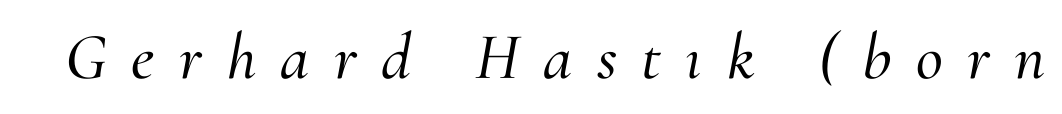
{"serif": "yes", "italic": "yes", "lean": "right", "slant_degrees": 10, "width": "normal", "stroke_contrast": "medium", "x_height": "small", "monospaced": "no", "underline": "no", "letter_spacing": "wide", "letter_spacing_em": 0.37, "glyph_px": 66}
